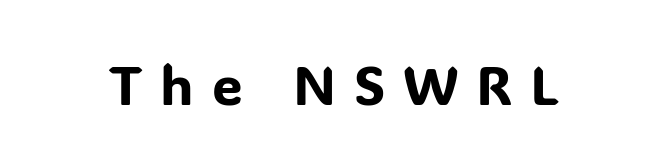
Q: Is the text italic (slanted)? A: No, it is upright.
Q: Is the typeface a serif or a sans-serif typeface? A: Sans-serif.
Q: Is the text underlined? A: No.
Q: Is the spacing between letters normal or unusually wide? A: Unusually wide.
Q: Width (condensed, normal, or wide)? A: Normal.
Q: Stroke contrast? A: Low.
Q: x-height? A: Medium.
Q: Monospaced? A: No.
